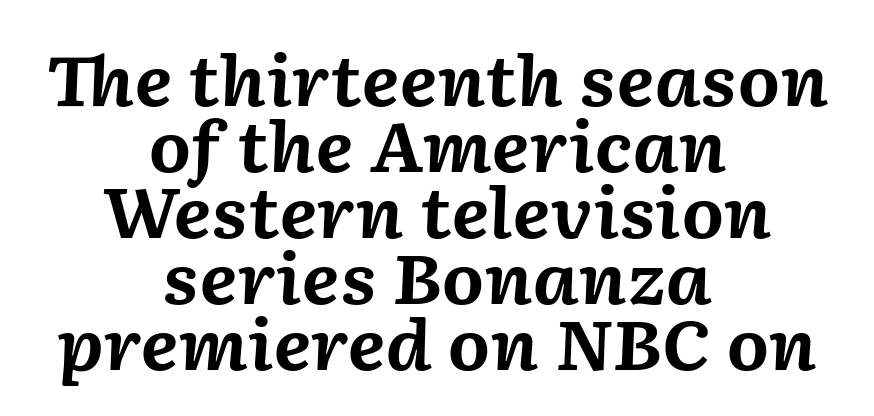
Q: Is the text bold? A: Yes.
Q: Is the text italic (slanted)? A: Yes, it leans right by about 2 degrees.
Q: Is the text underlined? A: No.
Q: How is the paragraph aligned? A: Centered.
Q: Is the spacing between letters normal or unusually wide? A: Normal.
Q: Is the spacing between lines tight, normal or loose? A: Tight.
Q: Width (condensed, normal, or wide)? A: Normal.
Q: Stroke contrast? A: Medium.
Q: x-height? A: Medium.
Q: Monospaced? A: No.
